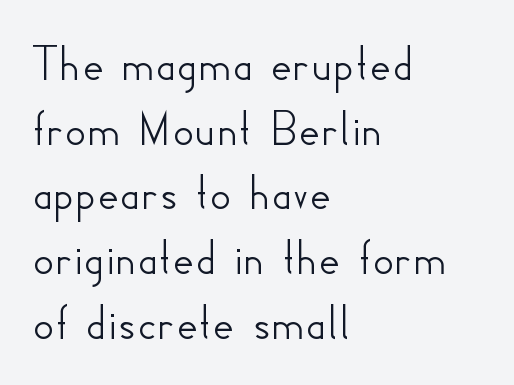
The image shows 53 px sans-serif type, upright; set left-aligned, line spacing 1.22x, normal letter spacing, not underlined; low stroke contrast and a small x-height.
